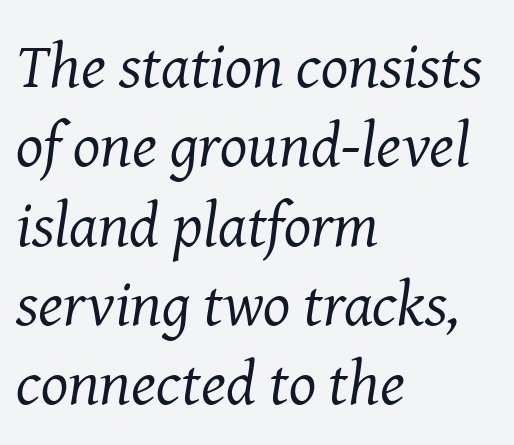
{"serif": "yes", "italic": "yes", "lean": "right", "slant_degrees": 8, "bold": "no", "weight": "regular", "width": "normal", "stroke_contrast": "medium", "x_height": "medium", "monospaced": "no", "underline": "no", "align": "left", "line_spacing_ratio": 1.24, "letter_spacing": "normal", "letter_spacing_em": 0.0, "glyph_px": 64}
